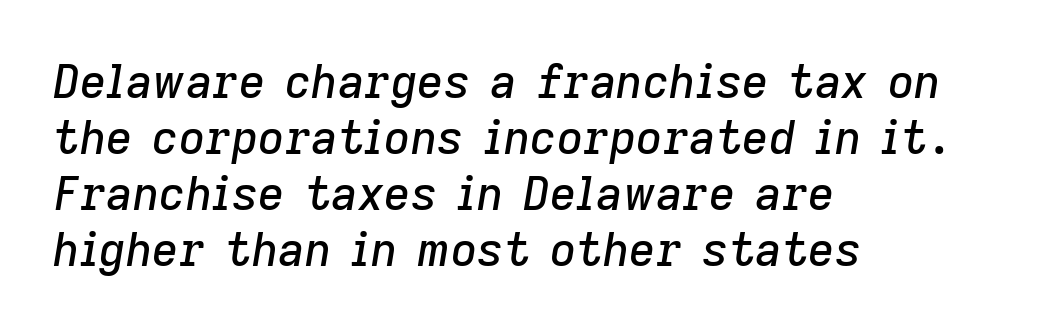
{"italic": "yes", "lean": "right", "slant_degrees": 9, "width": "normal", "stroke_contrast": "low", "x_height": "medium", "monospaced": "no", "underline": "no", "align": "left", "line_spacing_ratio": 1.22, "letter_spacing": "normal", "letter_spacing_em": 0.0, "glyph_px": 46}
